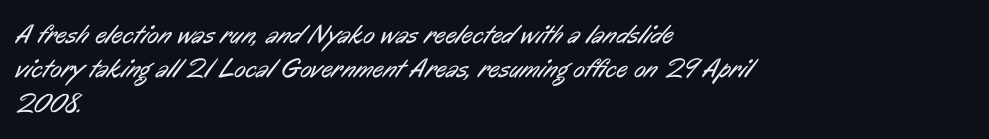
Q: Is the text bold? A: No.
Q: Is the text underlined? A: No.
Q: How is the paragraph aligned? A: Left-aligned.
Q: Is the spacing between letters normal or unusually wide? A: Normal.
Q: Is the spacing between lines tight, normal or loose? A: Normal.
